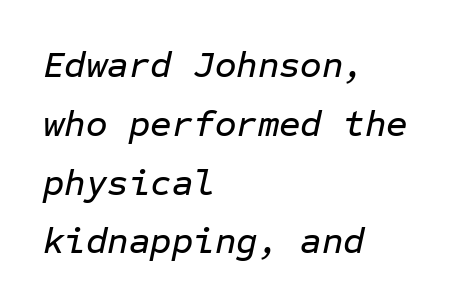
The image shows 37 px text type, italic (leaning right), monospaced; set left-aligned, normal line spacing (1.59x), normal letter spacing, not underlined; low stroke contrast and a medium x-height.
